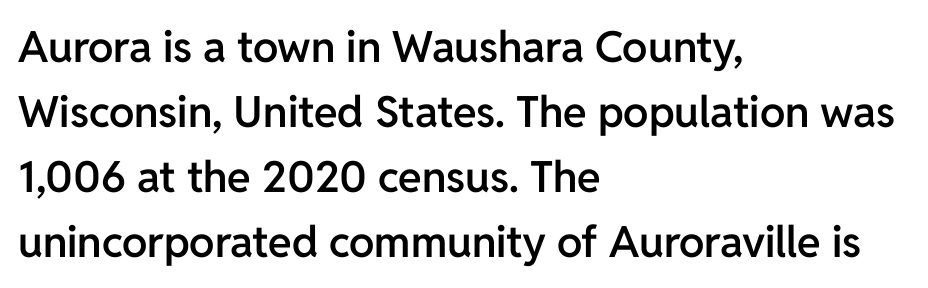
Stems and bowls a touch heavier than normal — semibold. A typesetter would mark this as roman, not italic. Nobody touched the tracking dial on this one. Honestly, there is no underline to notice here at all. How would I describe the line gaps? Plain and ordinary.
